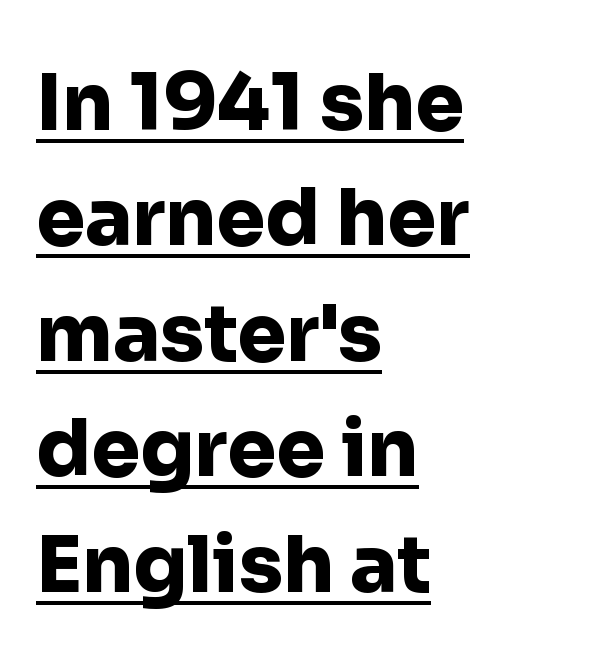
The image shows 78 px heavy sans-serif type, upright; set left-aligned, normal line spacing (1.48x), normal letter spacing, underlined; low stroke contrast and a medium x-height.
